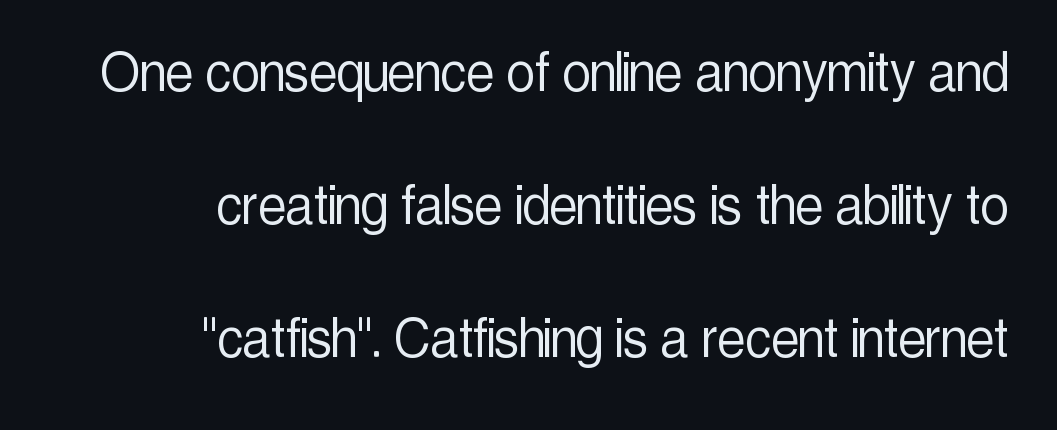
{"serif": "no", "italic": "no", "bold": "no", "weight": "light", "width": "condensed", "x_height": "medium", "monospaced": "no", "underline": "no", "align": "right", "line_spacing": "loose", "line_spacing_ratio": 2.11, "letter_spacing": "normal", "letter_spacing_em": 0.0, "glyph_px": 63}
